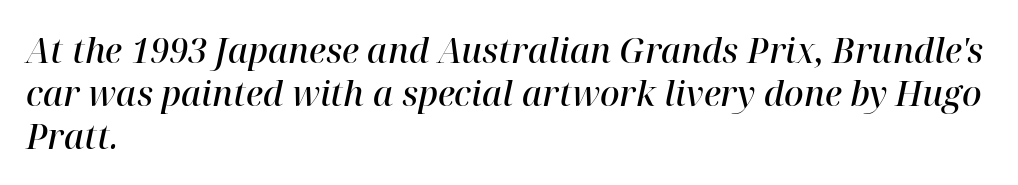
Would a proofreader flag this as italicized? Yes. The string is rendered with underlining switched off. These lines are set flush left with a ragged right edge. I'd describe the lettering as semibold — firm but not a full bold. Is there much room between lines? A standard amount, neither cramped nor airy. Spacing between characters is what you'd get straight out of the box.
